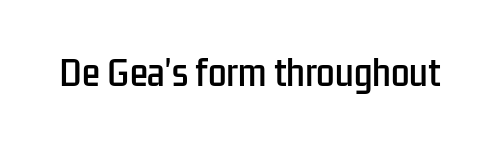
Honestly, the letter spacing is just normal — you wouldn't notice it. The typeface chosen for these lines omits serifs. Looks like regular typesetting: each glyph gets only the width it needs. In terms of posture, this sample is upright. Clear beneath every line of the passage.
